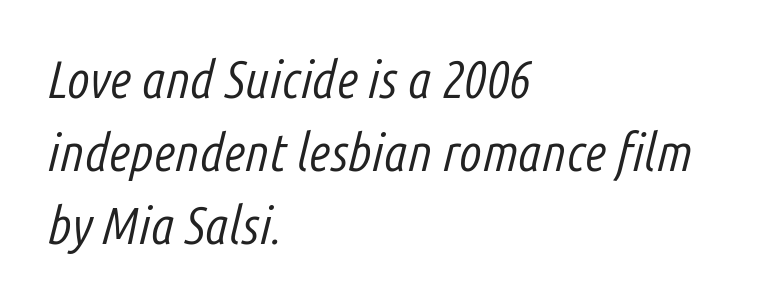
The image shows 53 px light, condensed type, italic (leaning right); set left-aligned, normal line spacing (1.38x), normal letter spacing, not underlined; low stroke contrast and a medium x-height.
